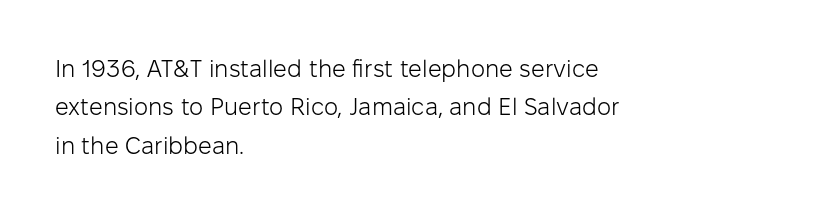
The image shows 24 px text type, upright; set left-aligned, normal line spacing (1.6x), normal letter spacing, not underlined.
